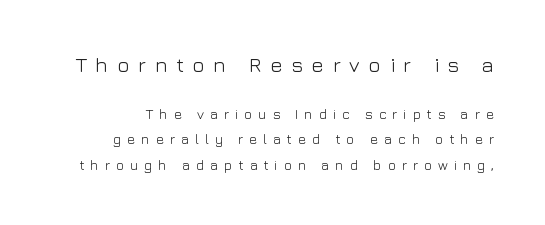
Q: Is the text bold? A: No.
Q: Is the text italic (slanted)? A: No, it is upright.
Q: Is the text underlined? A: No.
Q: Is the spacing between letters normal or unusually wide? A: Unusually wide.
Q: Which block of text is set in a larger size, the first (top) or the second (bottom)? A: The first (top) one.
